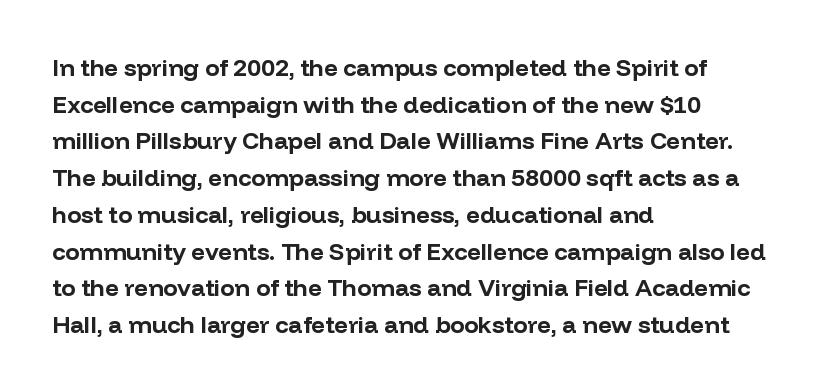
Q: Is the text bold? A: Yes.
Q: Is the text italic (slanted)? A: No, it is upright.
Q: Is the text underlined? A: No.
Q: How is the paragraph aligned? A: Left-aligned.
Q: Is the spacing between letters normal or unusually wide? A: Normal.
Q: Is the spacing between lines tight, normal or loose? A: Normal.
